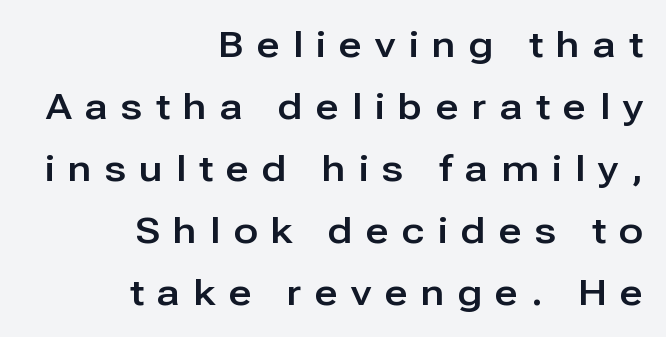
{"serif": "no", "italic": "no", "width": "normal", "stroke_contrast": "low", "x_height": "medium", "monospaced": "no", "underline": "no", "align": "right", "line_spacing_ratio": 1.72, "letter_spacing": "wide", "letter_spacing_em": 0.37, "glyph_px": 36}
